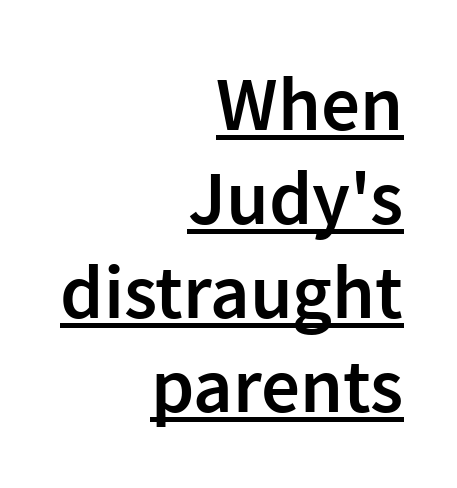
Notice the strokes are somewhat thickened but not fully heavy: this is a semibold. Note the varied advance widths — an 'i' is clearly narrower than an 'm'. Quick note: not italic, upright. Serifs: no, the terminals of the letterforms are clean. There is no visible air inserted between adjacent glyphs. Teacher's note: observe the even right margin — that is flush-right alignment.
